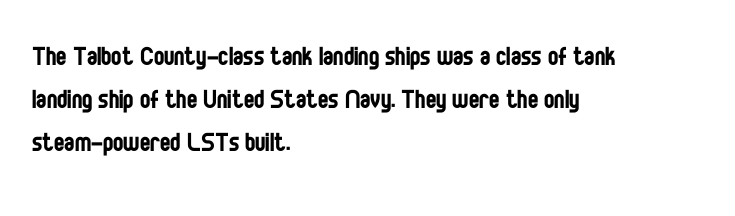
Q: Is the text bold? A: No.
Q: Is the text italic (slanted)? A: No, it is upright.
Q: Is the typeface a serif or a sans-serif typeface? A: Sans-serif.
Q: Is the text underlined? A: No.
Q: How is the paragraph aligned? A: Left-aligned.
Q: Is the spacing between letters normal or unusually wide? A: Normal.
Q: Is the spacing between lines tight, normal or loose? A: Normal.
Q: Width (condensed, normal, or wide)? A: Condensed.
Q: Stroke contrast? A: Low.
Q: x-height? A: Large.
Q: Monospaced? A: No.
